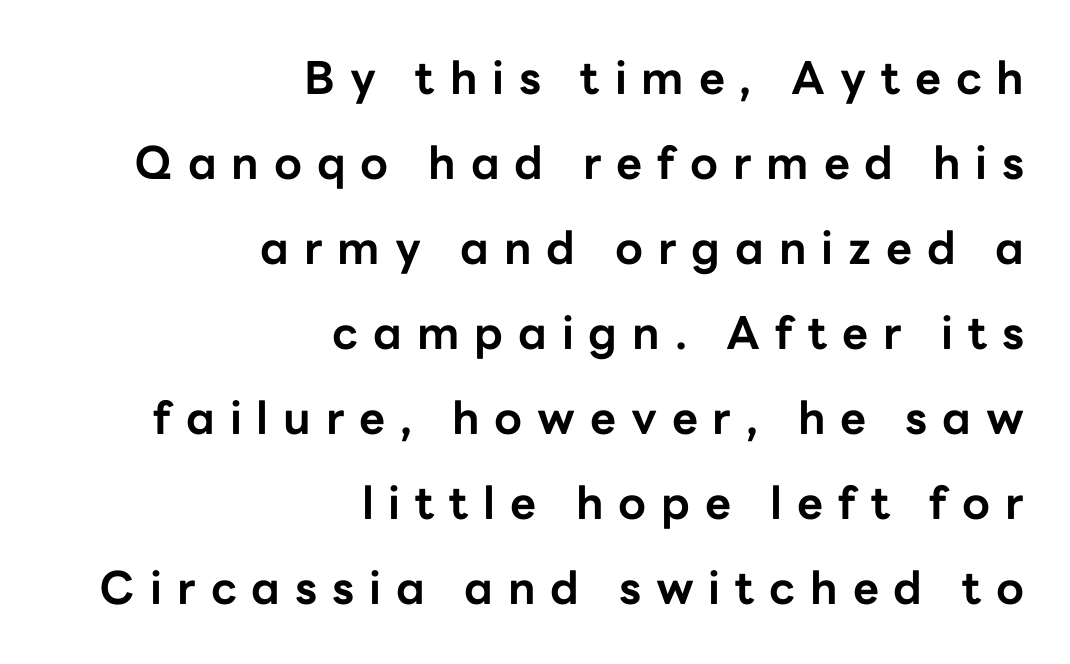
{"serif": "no", "italic": "no", "bold": "yes", "weight": "bold", "width": "normal", "stroke_contrast": "low", "x_height": "medium", "monospaced": "no", "underline": "no", "align": "right", "line_spacing_ratio": 1.89, "letter_spacing": "wide", "letter_spacing_em": 0.33, "glyph_px": 45}
